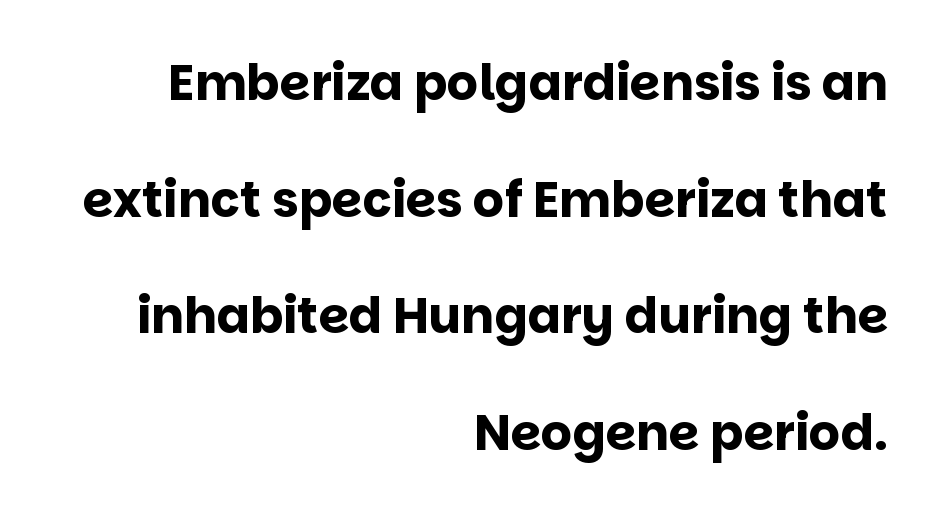
The image shows 49 px bold sans-serif type, upright; set right-aligned, loose line spacing (2.38x), normal letter spacing, not underlined; low stroke contrast and a large x-height.
